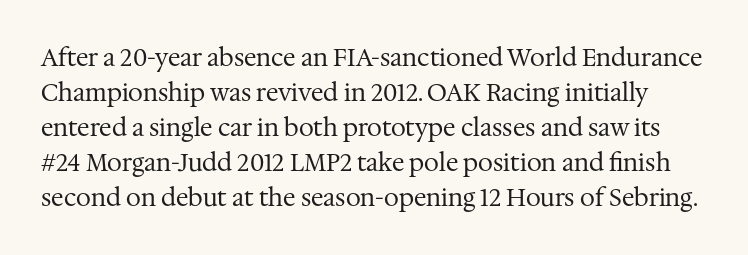
Q: Is the text bold? A: No.
Q: Is the text italic (slanted)? A: No, it is upright.
Q: Is the text underlined? A: No.
Q: Is the spacing between letters normal or unusually wide? A: Normal.
Q: Is the spacing between lines tight, normal or loose? A: Normal.
